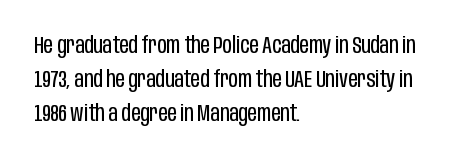
Q: Is the text bold? A: No.
Q: Is the text italic (slanted)? A: No, it is upright.
Q: Is the text underlined? A: No.
Q: How is the paragraph aligned? A: Left-aligned.
Q: Is the spacing between letters normal or unusually wide? A: Normal.
Q: Is the spacing between lines tight, normal or loose? A: Normal.
